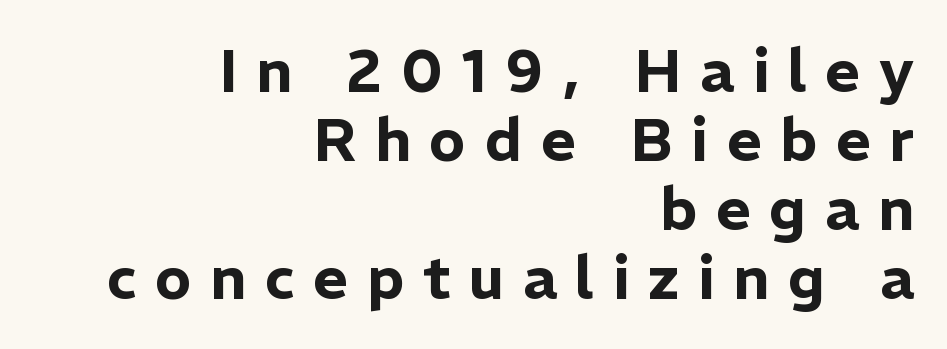
{"serif": "no", "italic": "no", "width": "normal", "stroke_contrast": "low", "x_height": "medium", "monospaced": "no", "underline": "no", "align": "right", "line_spacing": "tight", "line_spacing_ratio": 1.15, "letter_spacing": "wide", "letter_spacing_em": 0.31, "glyph_px": 60}
